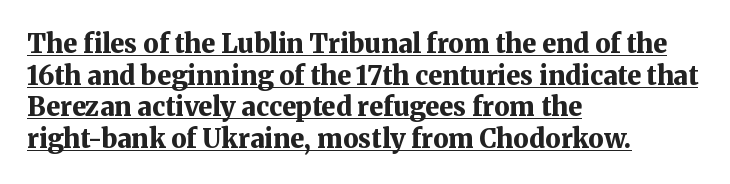
{"italic": "no", "bold": "yes", "underline": "yes", "align": "left", "line_spacing_ratio": 1.22, "letter_spacing": "normal", "letter_spacing_em": 0.0, "glyph_px": 26}
